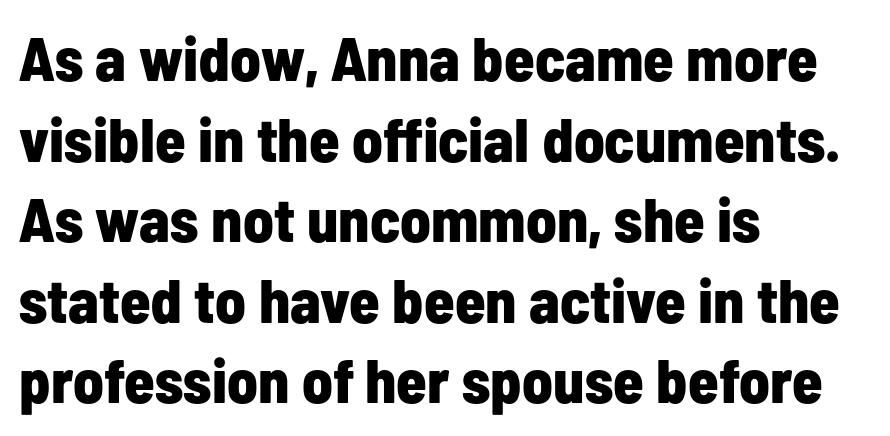
Q: Is the text bold? A: Yes.
Q: Is the text italic (slanted)? A: No, it is upright.
Q: Is the typeface a serif or a sans-serif typeface? A: Sans-serif.
Q: Is the text underlined? A: No.
Q: How is the paragraph aligned? A: Left-aligned.
Q: Is the spacing between letters normal or unusually wide? A: Normal.
Q: Is the spacing between lines tight, normal or loose? A: Normal.
Q: Width (condensed, normal, or wide)? A: Condensed.
Q: Stroke contrast? A: Low.
Q: x-height? A: Medium.
Q: Monospaced? A: No.
